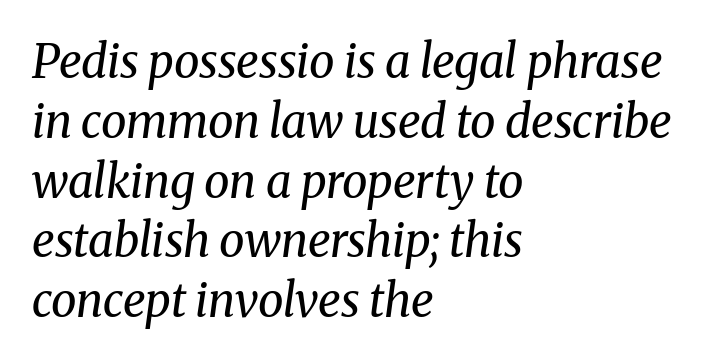
The font sits on the lighter half of the weight spectrum, regular included. Spacing verdict: proportional, widths tailored to each character. Quick note: italic. The setting favours the left margin, as ordinary paragraphs usually do. This rendering leaves character spacing at its baseline value.
